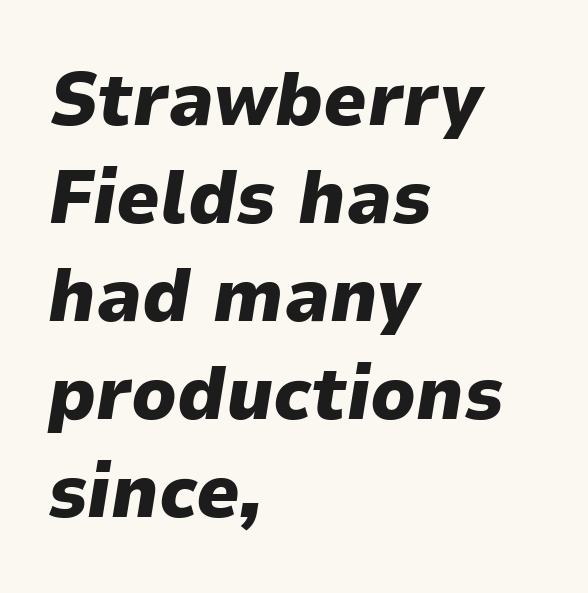
Looks like regular typesetting: each glyph gets only the width it needs. The glyphs look as if they've been sheared to an angle. The rows are spaced the way most documents space them. The words here are not underlined. Students, note that the glyphs here touch the page at normal intervals.
